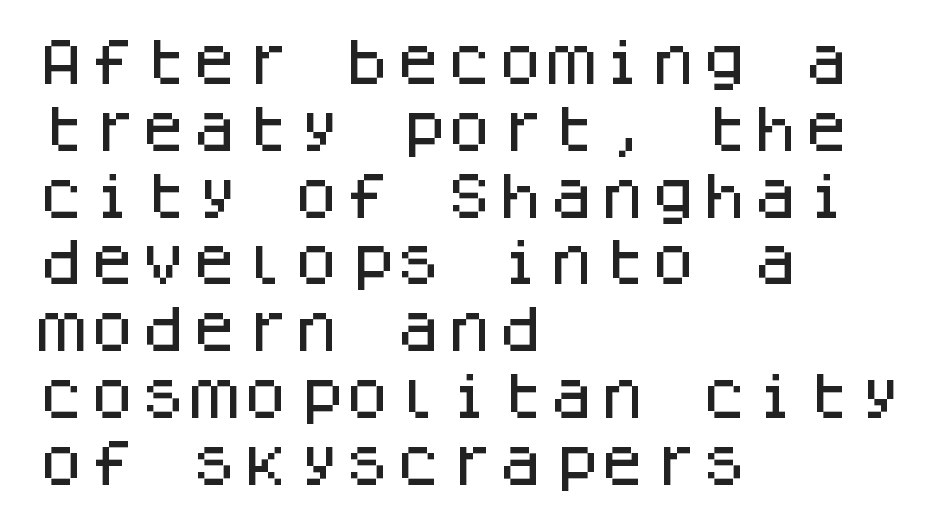
The image shows 51 px sans-serif type, upright, monospaced; set left-aligned, normal line spacing (1.31x), normal letter spacing, not underlined; low stroke contrast and a large x-height.
